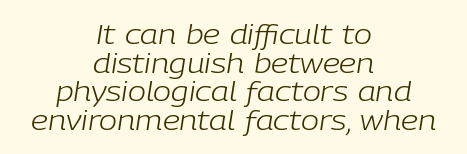
The image shows 27 px text type, italic (leaning right); set centered, tight line spacing (1.06x), normal letter spacing, not underlined.
